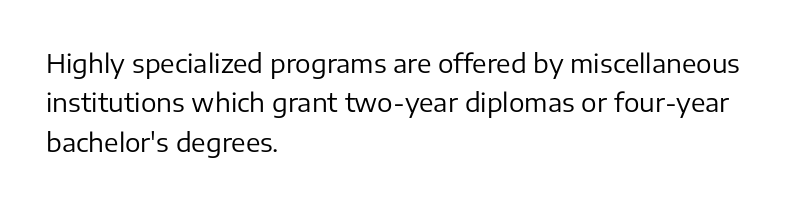
Q: Is the text bold? A: No.
Q: Is the text italic (slanted)? A: No, it is upright.
Q: Is the text underlined? A: No.
Q: How is the paragraph aligned? A: Left-aligned.
Q: Is the spacing between letters normal or unusually wide? A: Normal.
Q: Is the spacing between lines tight, normal or loose? A: Normal.
